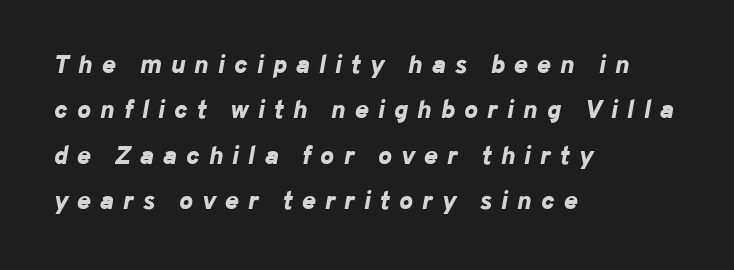
{"italic": "yes", "lean": "right", "slant_degrees": 10, "bold": "yes", "underline": "no", "align": "left", "line_spacing_ratio": 1.75, "letter_spacing": "wide", "letter_spacing_em": 0.35, "glyph_px": 26}
